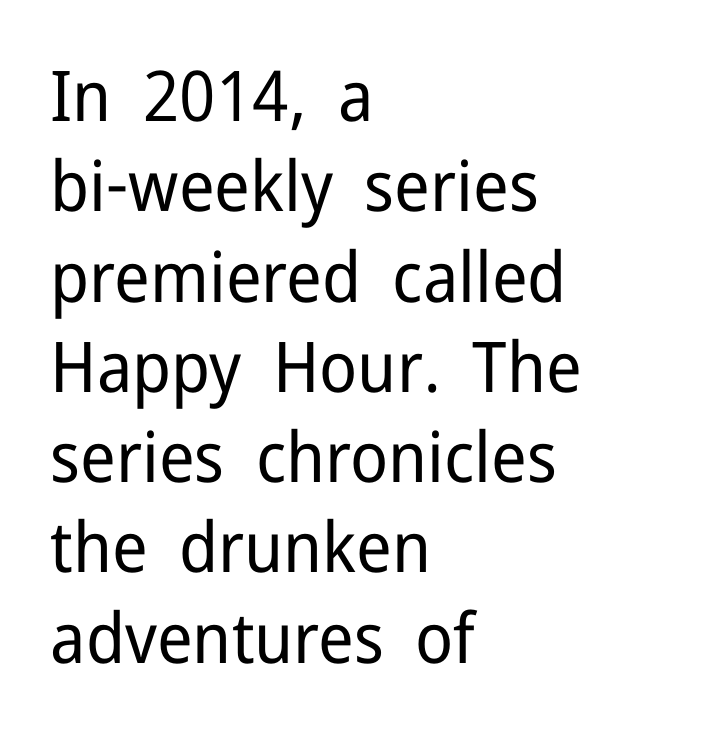
Think of a printed novel: that variable character pitch is what you see here. The vertical gap from one line to the next is medium. The space beneath each line is pristine and unruled. Nope, not italic — everything's standing straight. The passage shown is not bold in any degree. Standard letterfit; no display-style spreading of the glyphs.
